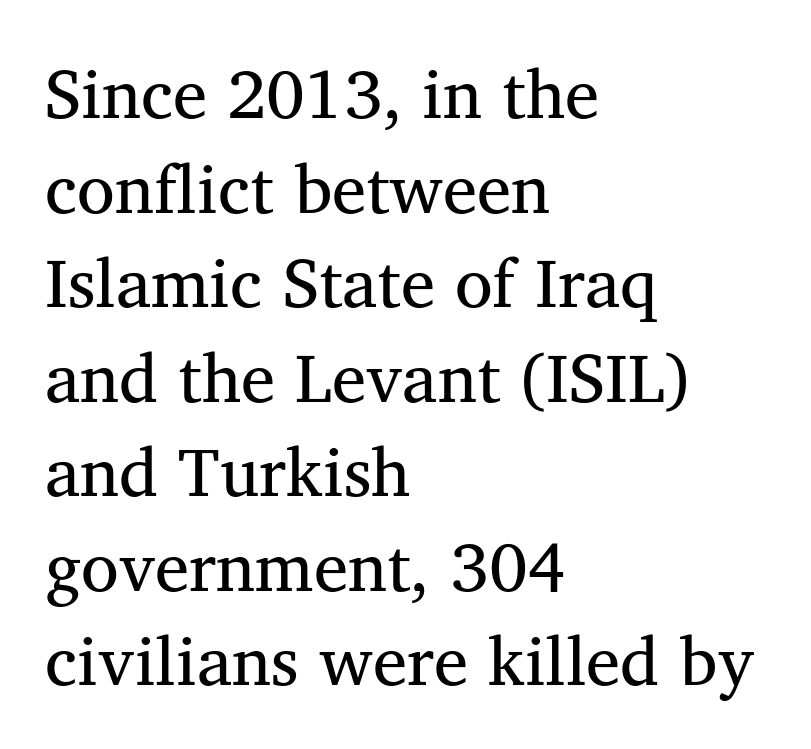
Is the stroke heavy? The answer is a plain regular-or-lighter. Each line starts at the same left margin while the right side varies. Letters rest on an invisible, unmarked baseline. In terms of posture, this sample is upright. Are there feet on the stems? There are — it's a serif. Inter-character spacing is left at the font's built-in metrics.
